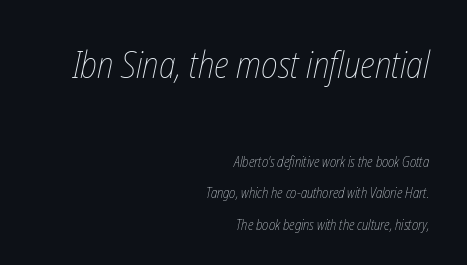
Q: Is the text bold? A: No.
Q: Is the text underlined? A: No.
Q: How is the paragraph aligned? A: Right-aligned.
Q: Is the spacing between letters normal or unusually wide? A: Normal.
Q: Is the spacing between lines tight, normal or loose? A: Loose.
Q: Which block of text is set in a larger size, the first (top) or the second (bottom)? A: The first (top) one.
Q: Width (condensed, normal, or wide)? A: Condensed.
Q: Stroke contrast? A: Low.
Q: x-height? A: Medium.
Q: Monospaced? A: No.
